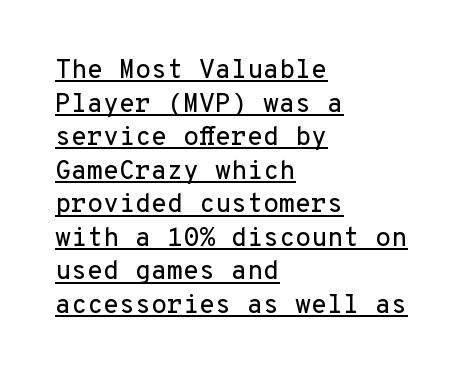
The image shows 26 px text type, upright; set left-aligned, normal line spacing (1.29x), normal letter spacing, underlined.
